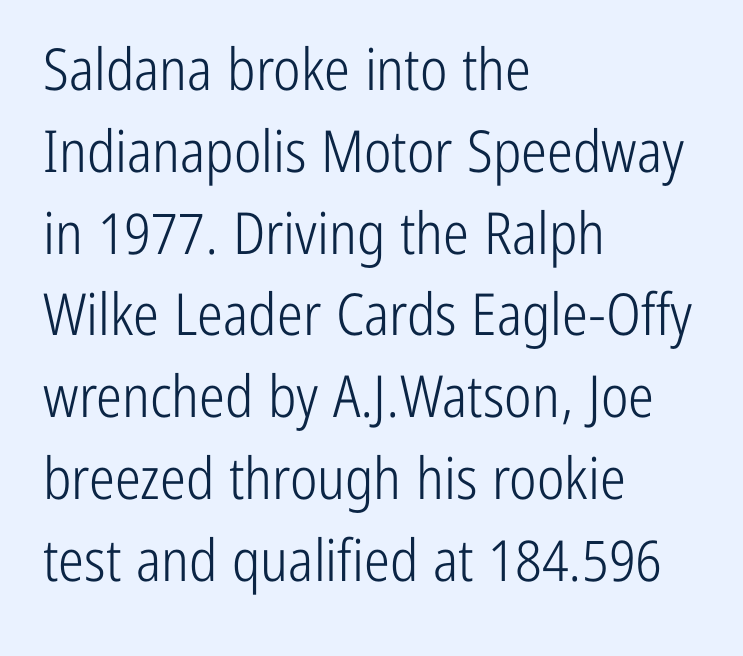
Q: Is the text bold? A: No.
Q: Is the text italic (slanted)? A: No, it is upright.
Q: Is the typeface a serif or a sans-serif typeface? A: Sans-serif.
Q: Is the text underlined? A: No.
Q: How is the paragraph aligned? A: Left-aligned.
Q: Is the spacing between letters normal or unusually wide? A: Normal.
Q: Is the spacing between lines tight, normal or loose? A: Normal.
Q: Width (condensed, normal, or wide)? A: Condensed.
Q: Stroke contrast? A: Low.
Q: x-height? A: Medium.
Q: Monospaced? A: No.
